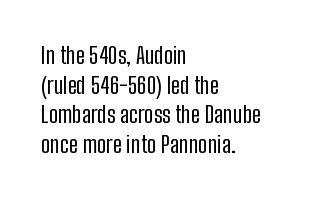
The lines sit at an ordinary, default distance from one another. The rag falls on the right side of this text block. The characters are drawn with everyday or finer stroke widths. Descender tails drop into unmarked territory.
